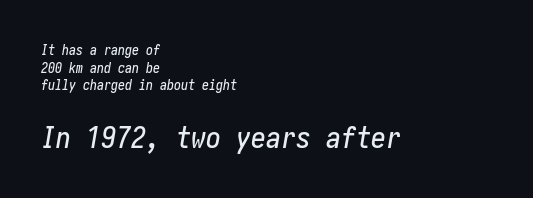
Q: Is the text italic (slanted)? A: Yes, it leans right by about 10 degrees.
Q: Is the text underlined? A: No.
Q: How is the paragraph aligned? A: Left-aligned.
Q: Is the spacing between letters normal or unusually wide? A: Normal.
Q: Is the spacing between lines tight, normal or loose? A: Normal.
Q: Which block of text is set in a larger size, the first (top) or the second (bottom)? A: The second (bottom) one.
Q: Width (condensed, normal, or wide)? A: Condensed.
Q: Stroke contrast? A: Low.
Q: x-height? A: Medium.
